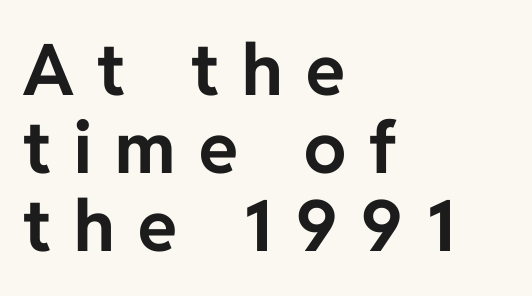
The image shows 71 px bold sans-serif type, upright; set left-aligned, tight line spacing (1.1x), unusually wide letter spacing (+0.33 em), not underlined; low stroke contrast and a medium x-height.
